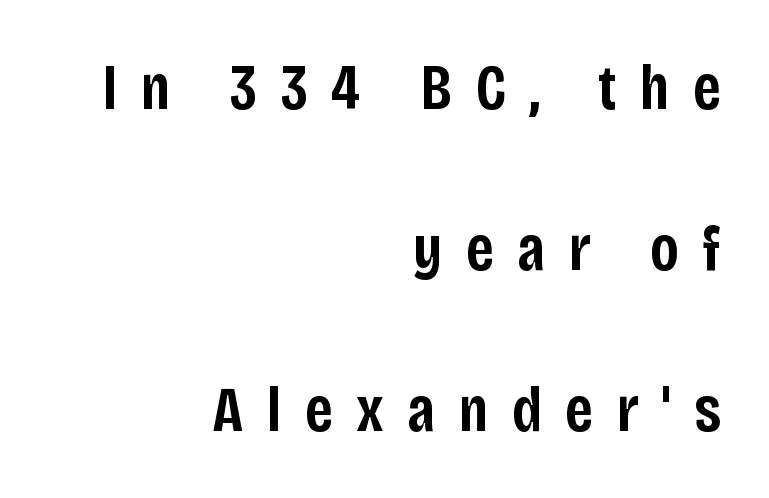
Q: Is the text bold? A: Semi-bold.
Q: Is the text italic (slanted)? A: No, it is upright.
Q: Is the typeface a serif or a sans-serif typeface? A: Sans-serif.
Q: Is the text underlined? A: No.
Q: How is the paragraph aligned? A: Right-aligned.
Q: Is the spacing between letters normal or unusually wide? A: Unusually wide.
Q: Is the spacing between lines tight, normal or loose? A: Loose.
Q: Width (condensed, normal, or wide)? A: Condensed.
Q: Stroke contrast? A: Low.
Q: x-height? A: Large.
Q: Monospaced? A: No.
